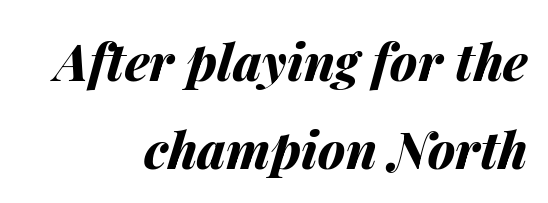
{"italic": "yes", "lean": "right", "slant_degrees": 14, "bold": "yes", "weight": "bold", "width": "normal", "stroke_contrast": "medium", "x_height": "medium", "monospaced": "no", "underline": "no", "align": "right", "line_spacing_ratio": 1.73, "letter_spacing": "normal", "letter_spacing_em": 0.0, "glyph_px": 51}
